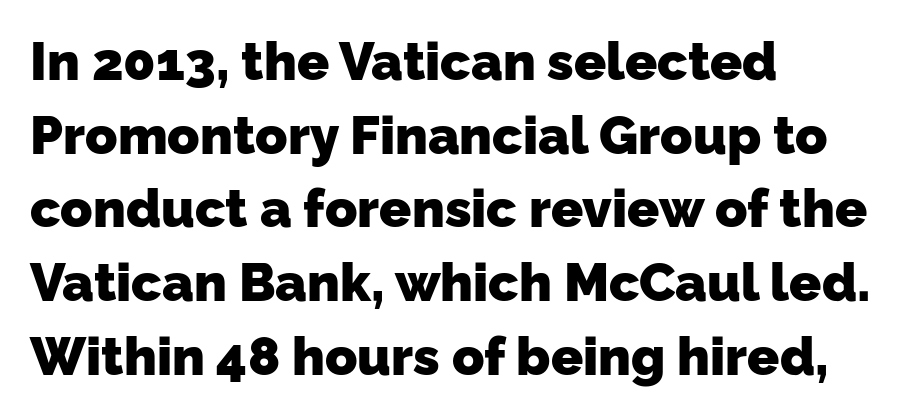
The image shows 53 px heavy sans-serif type; set left-aligned, normal line spacing (1.39x), normal letter spacing, not underlined; low stroke contrast and a medium x-height.
